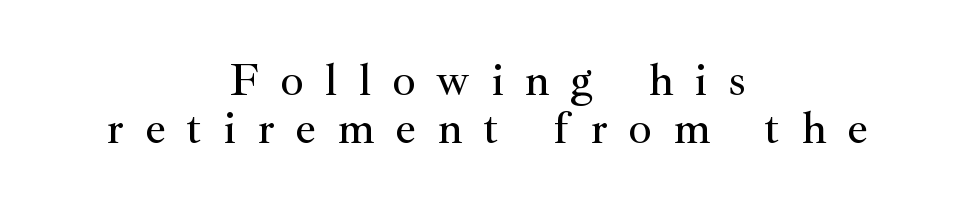
{"serif": "yes", "italic": "no", "width": "normal", "stroke_contrast": "medium", "x_height": "small", "monospaced": "no", "underline": "no", "align": "center", "line_spacing": "tight", "line_spacing_ratio": 1.05, "letter_spacing": "wide", "letter_spacing_em": 0.46, "glyph_px": 46}
